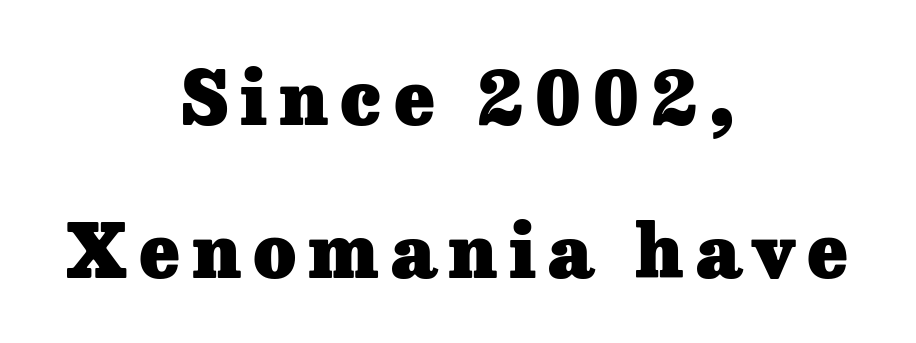
The image shows 74 px heavy serif type, upright; set centered, loose line spacing (2.07x), not underlined; low stroke contrast and a medium x-height.
